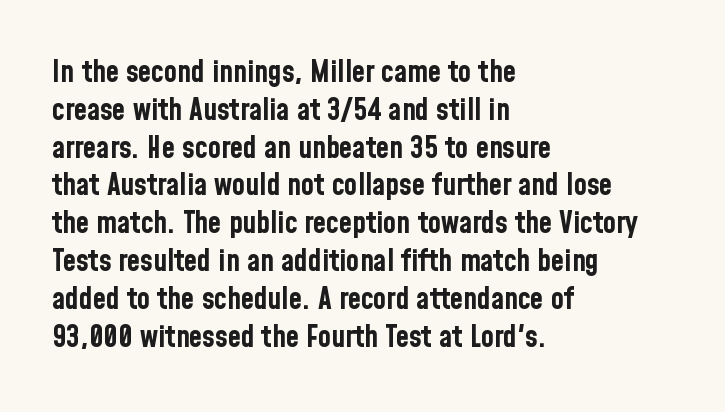
Q: Is the text bold? A: Yes.
Q: Is the text italic (slanted)? A: No, it is upright.
Q: Is the typeface a serif or a sans-serif typeface? A: Sans-serif.
Q: Is the text underlined? A: No.
Q: How is the paragraph aligned? A: Left-aligned.
Q: Is the spacing between letters normal or unusually wide? A: Normal.
Q: Is the spacing between lines tight, normal or loose? A: Normal.
Q: Width (condensed, normal, or wide)? A: Condensed.
Q: Stroke contrast? A: Low.
Q: x-height? A: Medium.
Q: Monospaced? A: No.
